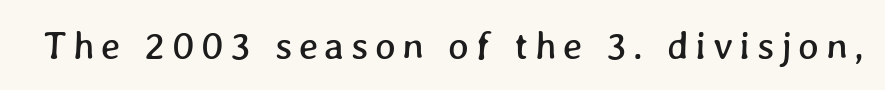
Q: Is the text underlined? A: No.
Q: Width (condensed, normal, or wide)? A: Normal.
Q: Stroke contrast? A: Low.
Q: x-height? A: Medium.
Q: Monospaced? A: No.
